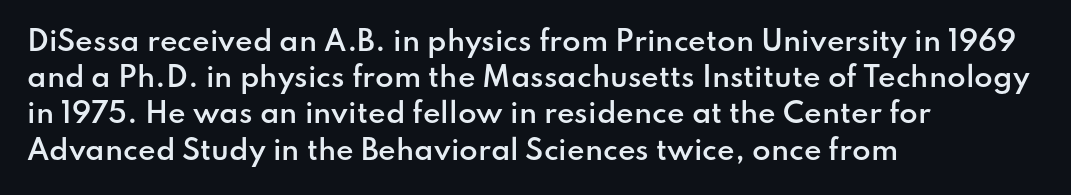
Nobody touched the tracking dial on this one. Its strokes are somewhat broadened, the hallmark of semibold type. Reading down the column, the eye jumps a familiar distance to each next line. Decoration check: the copy has no underline. The paragraph has a hard left edge and a soft right edge. Does the lettering tilt? It doesn't — this is upright.
